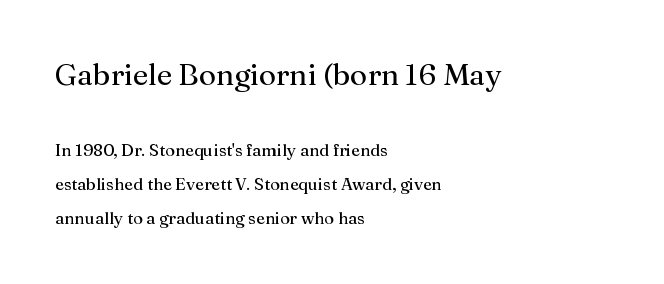
{"serif": "yes", "italic": "no", "bold": "no", "weight": "regular", "width": "normal", "stroke_contrast": "medium", "x_height": "medium", "monospaced": "no", "underline": "no", "align": "left", "line_spacing": "loose", "line_spacing_ratio": 2.0, "letter_spacing": "normal", "letter_spacing_em": 0.0, "larger_block": "first", "size_ratio": 1.76, "glyph_px": 30}
